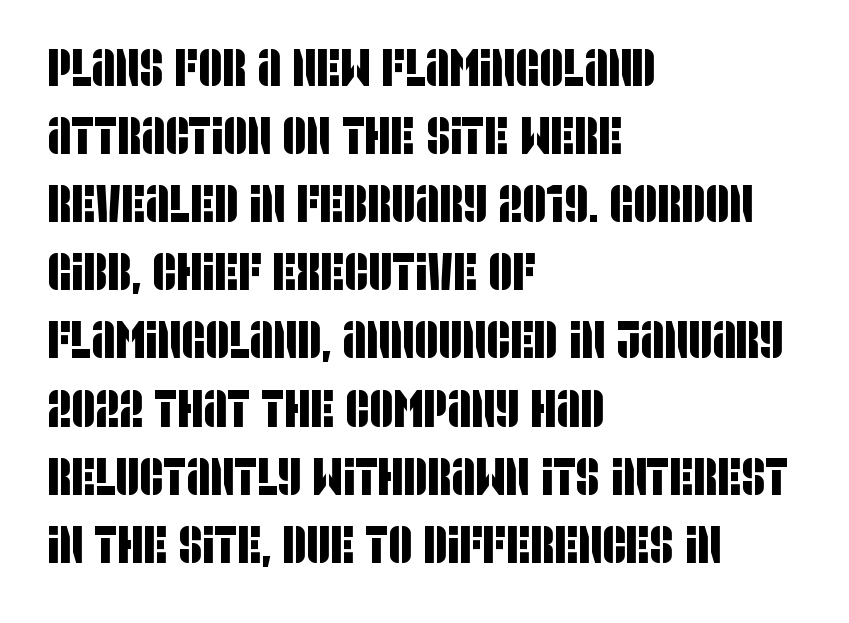
The image shows 52 px condensed sans-serif type; set left-aligned, normal line spacing (1.31x), normal letter spacing, not underlined; low stroke contrast and a large x-height.
